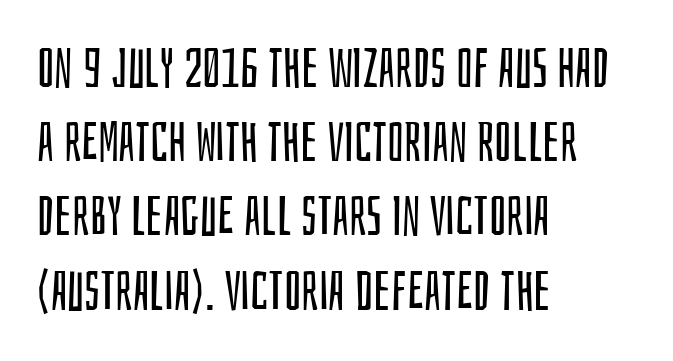
The font is comparable to plain body text, perhaps lighter. Is this a fixed-width face? No — the glyphs have proportional, varying widths. Examine the stroke ends and you'll find no serifs. Visually the block forms a straight wall on the left and a jagged coastline on the right. The space beneath each line is pristine and unruled. The gaps between neighbouring characters are ordinary and unremarkable.
